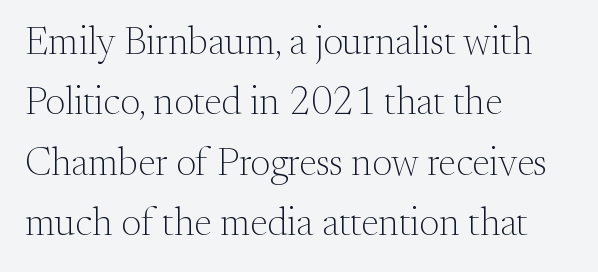
Q: Is the text bold? A: No.
Q: Is the text italic (slanted)? A: No, it is upright.
Q: Is the typeface a serif or a sans-serif typeface? A: Serif.
Q: Is the text underlined? A: No.
Q: How is the paragraph aligned? A: Left-aligned.
Q: Is the spacing between letters normal or unusually wide? A: Normal.
Q: Is the spacing between lines tight, normal or loose? A: Normal.
Q: Width (condensed, normal, or wide)? A: Normal.
Q: Stroke contrast? A: Medium.
Q: x-height? A: Small.
Q: Monospaced? A: No.
